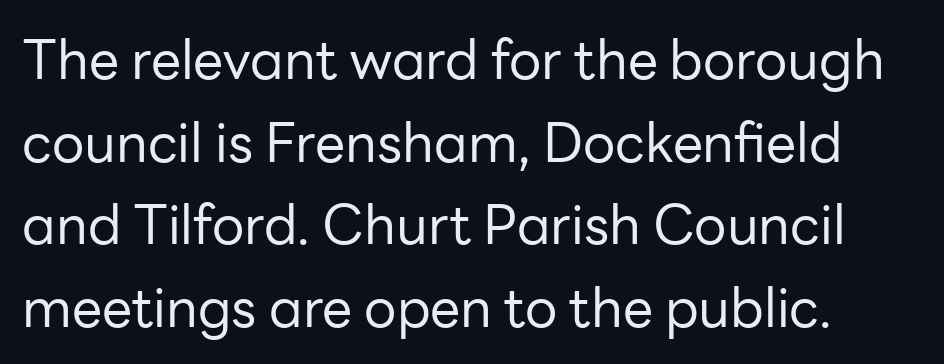
Q: Is the text bold? A: No.
Q: Is the text italic (slanted)? A: No, it is upright.
Q: Is the typeface a serif or a sans-serif typeface? A: Sans-serif.
Q: Is the text underlined? A: No.
Q: How is the paragraph aligned? A: Left-aligned.
Q: Is the spacing between letters normal or unusually wide? A: Normal.
Q: Is the spacing between lines tight, normal or loose? A: Normal.
Q: Width (condensed, normal, or wide)? A: Normal.
Q: Stroke contrast? A: Low.
Q: x-height? A: Medium.
Q: Monospaced? A: No.
